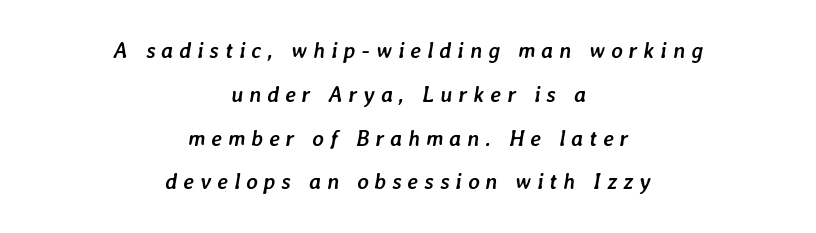
The image shows 22 px bold type, italic (leaning right); set centered, loose line spacing (1.99x), unusually wide letter spacing (+0.27 em), not underlined.
